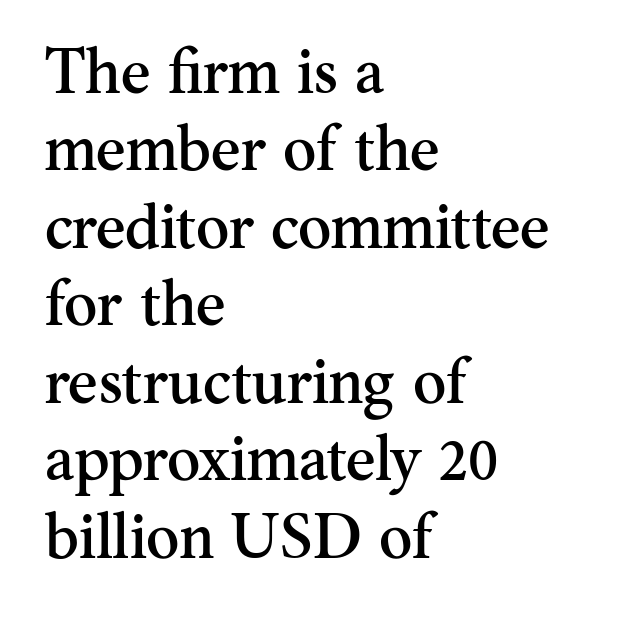
The image shows 63 px serif type, upright; set left-aligned, line spacing 1.23x, normal letter spacing, not underlined; medium stroke contrast and a small x-height.
